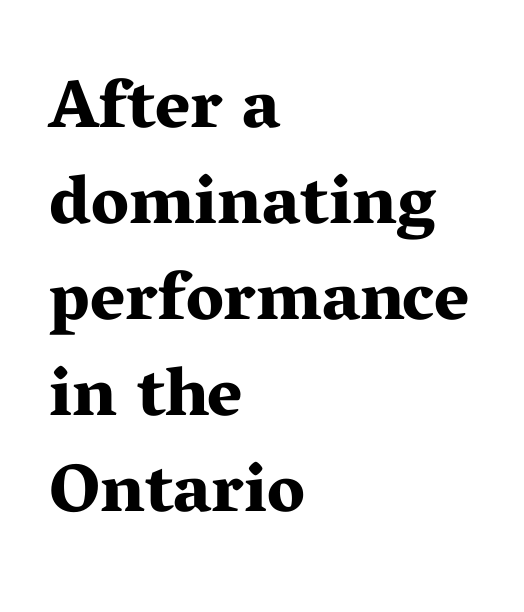
The image shows 68 px bold, wide serif type, upright; set left-aligned, normal line spacing (1.41x), normal letter spacing, not underlined; medium stroke contrast and a medium x-height.
